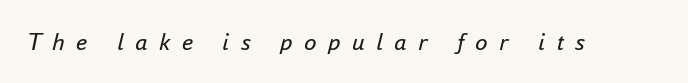
Q: Is the text bold? A: No.
Q: Is the text italic (slanted)? A: Yes, it leans right by about 16 degrees.
Q: Is the text underlined? A: No.
Q: Is the spacing between letters normal or unusually wide? A: Unusually wide.
